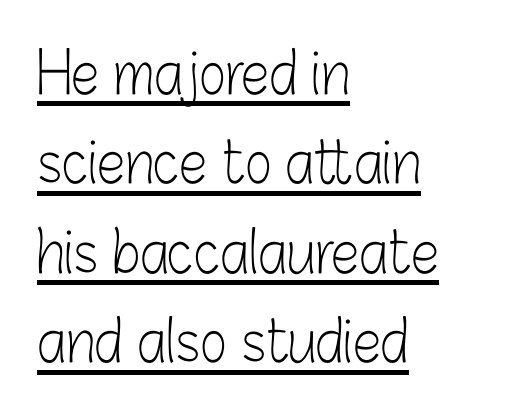
The image shows 57 px light, condensed sans-serif type, upright; set left-aligned, normal line spacing (1.57x), normal letter spacing, underlined; low stroke contrast and a medium x-height.
